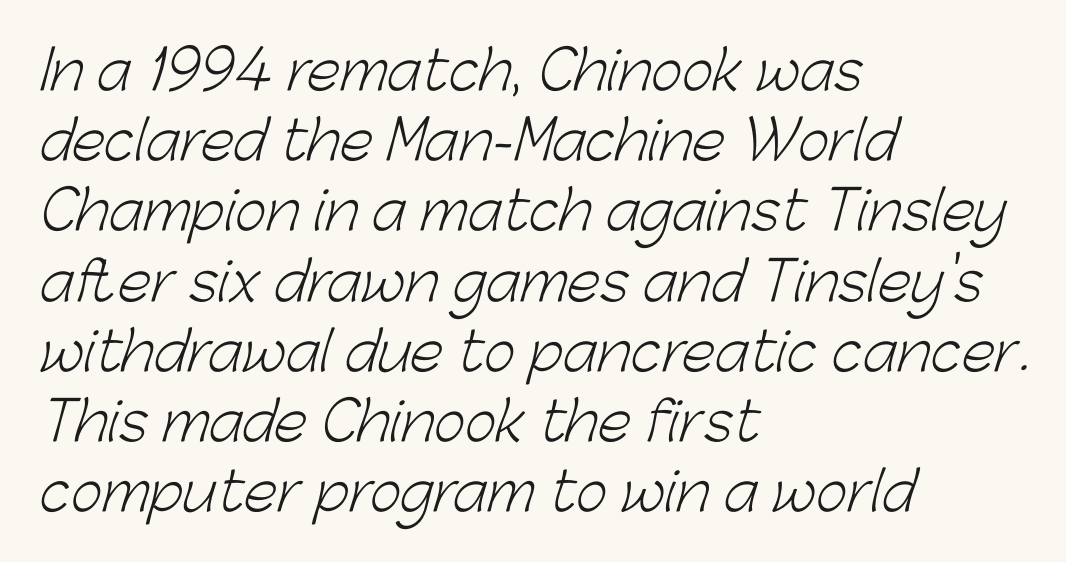
Q: Is the text bold? A: No.
Q: Is the typeface a serif or a sans-serif typeface? A: Sans-serif.
Q: Is the text underlined? A: No.
Q: How is the paragraph aligned? A: Left-aligned.
Q: Is the spacing between letters normal or unusually wide? A: Normal.
Q: Is the spacing between lines tight, normal or loose? A: Normal.
Q: Width (condensed, normal, or wide)? A: Normal.
Q: Stroke contrast? A: Low.
Q: x-height? A: Medium.
Q: Monospaced? A: No.
